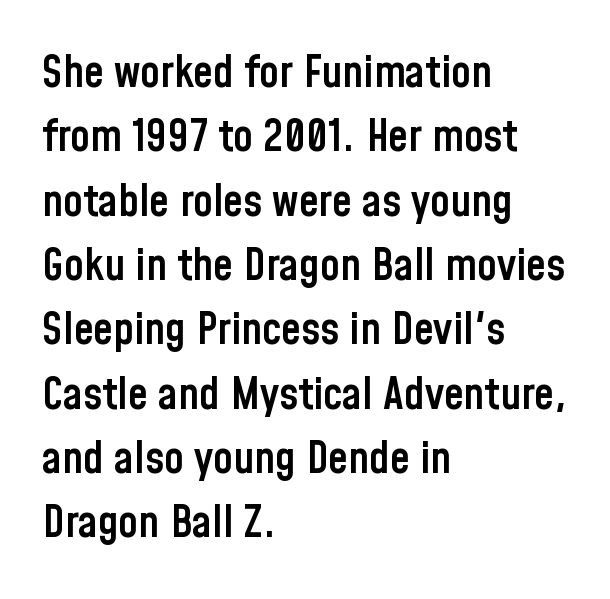
The image shows 45 px semibold, condensed sans-serif type, upright; set left-aligned, normal line spacing (1.43x), normal letter spacing, not underlined; low stroke contrast and a medium x-height.
